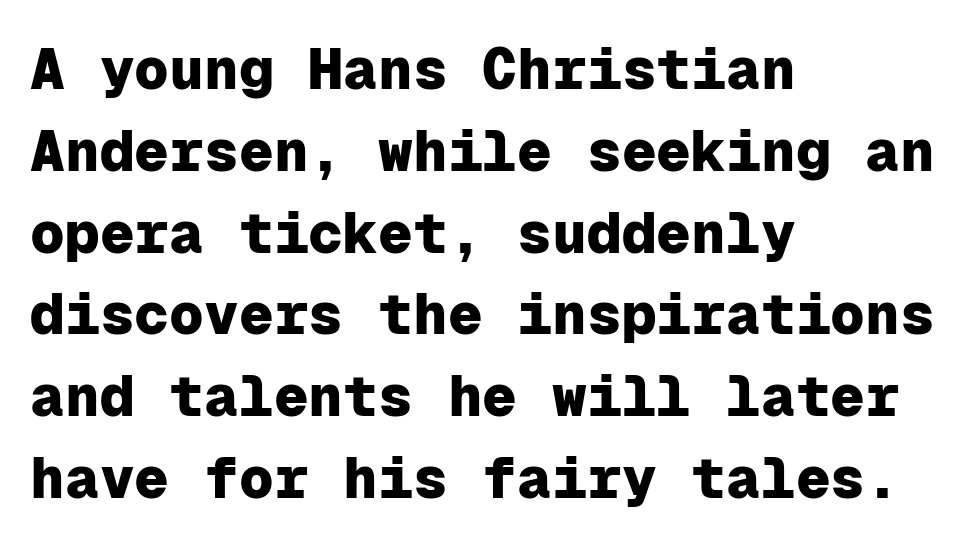
The image shows 58 px heavy sans-serif type, upright, monospaced; set left-aligned, normal line spacing (1.41x), normal letter spacing, not underlined; low stroke contrast and a medium x-height.
